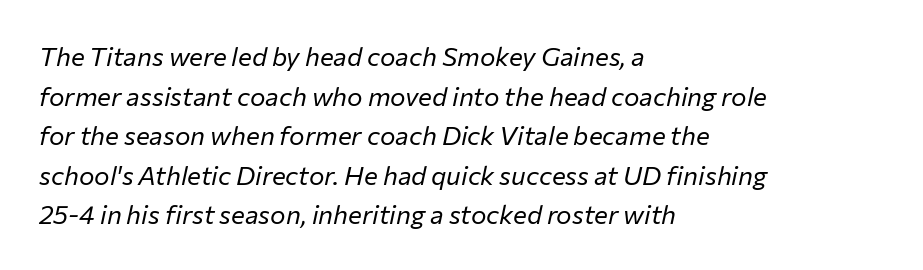
Q: Is the text bold? A: No.
Q: Is the text italic (slanted)? A: Yes, it leans right by about 12 degrees.
Q: Is the text underlined? A: No.
Q: How is the paragraph aligned? A: Left-aligned.
Q: Is the spacing between letters normal or unusually wide? A: Normal.
Q: Is the spacing between lines tight, normal or loose? A: Normal.
